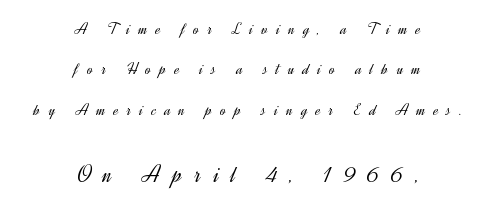
Is there much room between lines? Yes — plenty of vertical air separates them. The glyphs are unaccompanied by any horizontal stroke below them. A light-to-regular cut is what we see here. The tracking jumps out immediately: characters are airy and widely separated.
